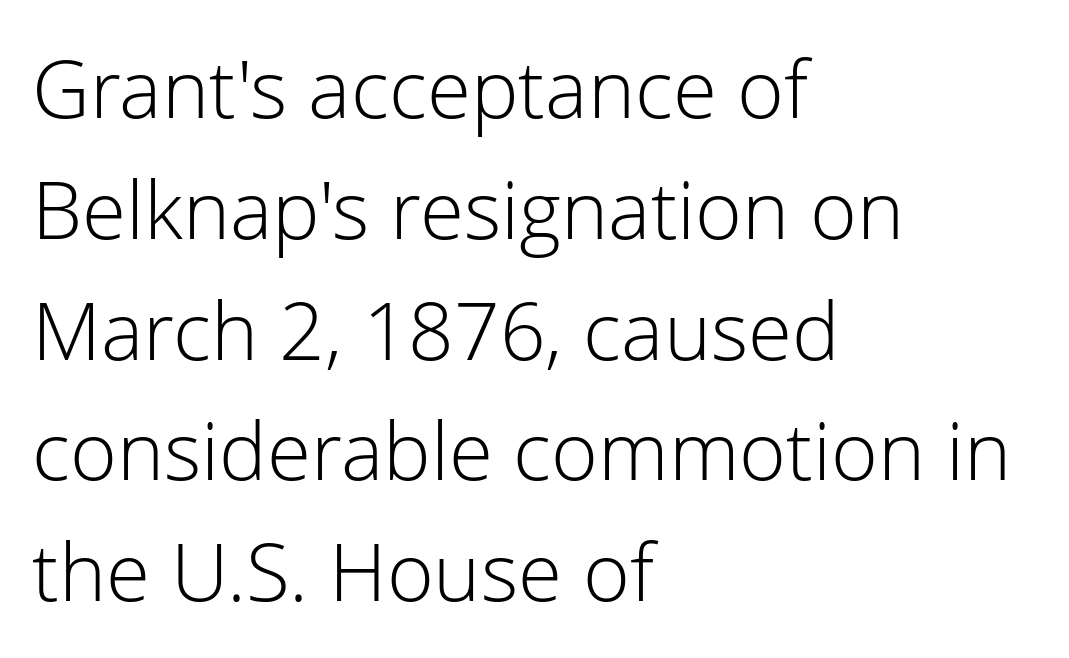
A normal amount of white space separates one row of letters from the next. A typesetter would call this proportional, since set widths differ per character. These lines are composed in type without serifs. The words here are not underlined.
